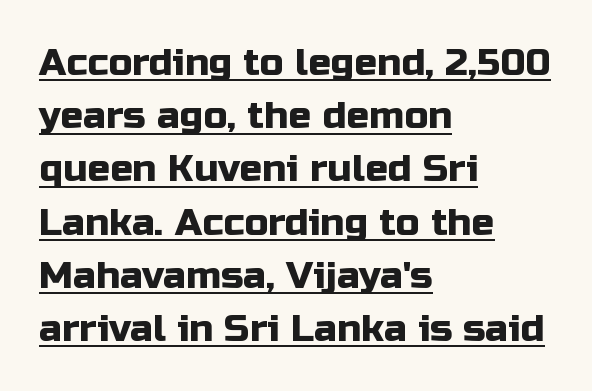
{"serif": "no", "italic": "no", "width": "normal", "stroke_contrast": "low", "x_height": "medium", "monospaced": "no", "underline": "yes", "align": "left", "line_spacing": "normal", "line_spacing_ratio": 1.4, "letter_spacing": "normal", "letter_spacing_em": 0.0, "glyph_px": 38}
